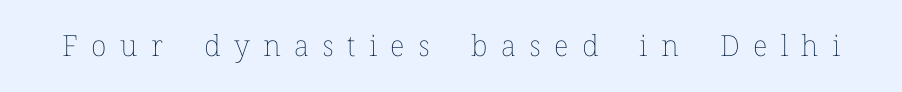
{"italic": "no", "bold": "no", "weight": "thin", "width": "normal", "stroke_contrast": "low", "x_height": "medium", "monospaced": "no", "underline": "no", "letter_spacing": "wide", "letter_spacing_em": 0.46, "glyph_px": 29}
